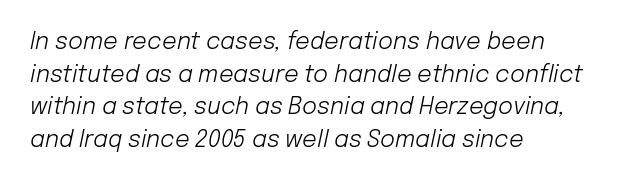
{"italic": "yes", "lean": "right", "slant_degrees": 12, "bold": "no", "underline": "no", "align": "left", "line_spacing": "normal", "line_spacing_ratio": 1.42, "letter_spacing": "normal", "letter_spacing_em": 0.0, "glyph_px": 23}
